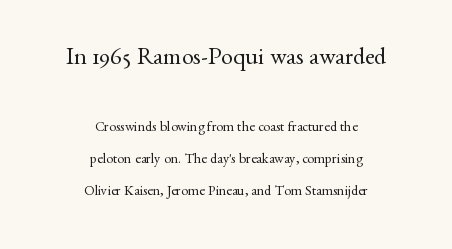
{"italic": "no", "bold": "no", "underline": "no", "align": "center", "line_spacing": "loose", "line_spacing_ratio": 2.28, "letter_spacing": "normal", "letter_spacing_em": 0.0, "larger_block": "first", "size_ratio": 1.71, "glyph_px": 24}
